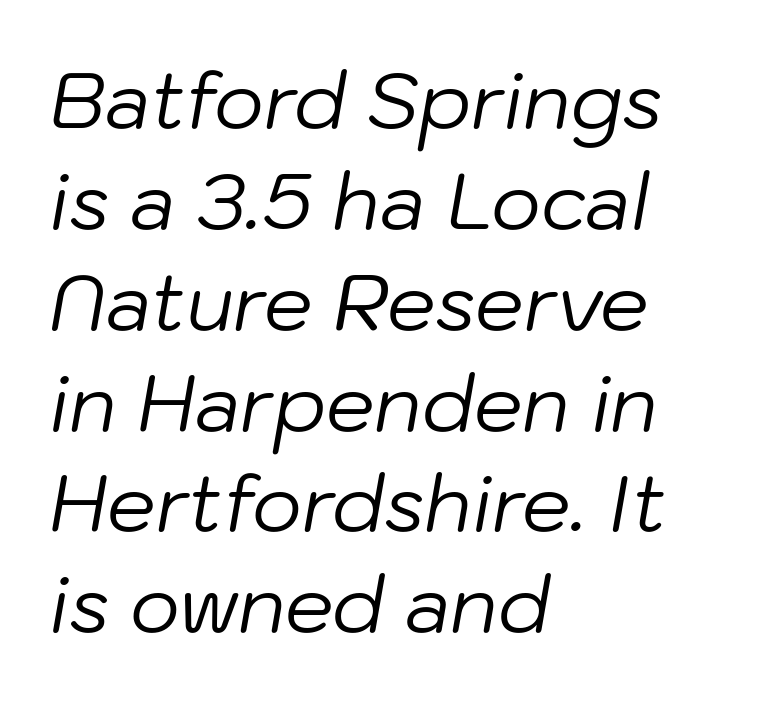
{"italic": "yes", "lean": "right", "slant_degrees": 10, "bold": "no", "weight": "regular", "width": "normal", "stroke_contrast": "low", "x_height": "medium", "monospaced": "no", "underline": "no", "align": "left", "line_spacing": "normal", "line_spacing_ratio": 1.31, "letter_spacing": "normal", "letter_spacing_em": 0.0, "glyph_px": 77}
